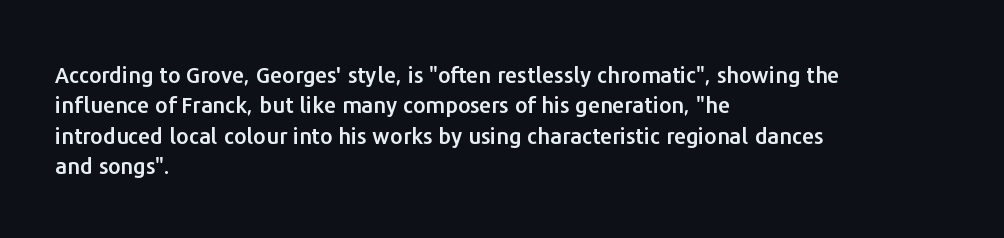
Q: Is the text italic (slanted)? A: No, it is upright.
Q: Is the text underlined? A: No.
Q: How is the paragraph aligned? A: Left-aligned.
Q: Is the spacing between letters normal or unusually wide? A: Normal.
Q: Is the spacing between lines tight, normal or loose? A: Normal.
